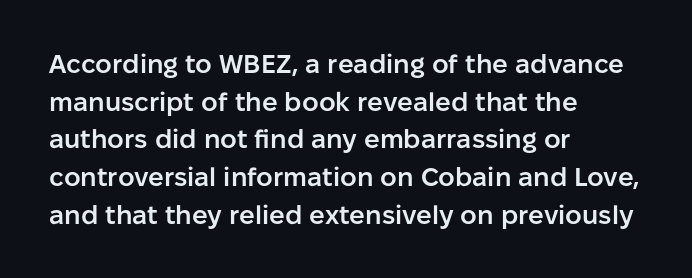
Reading down the column, the eye jumps a familiar distance to each next line. How are the letters spaced? Ordinarily, with no added tracking. The text block is weighted toward the left margin, trailing off unevenly rightward. The letters stand upright; this is a roman face.
